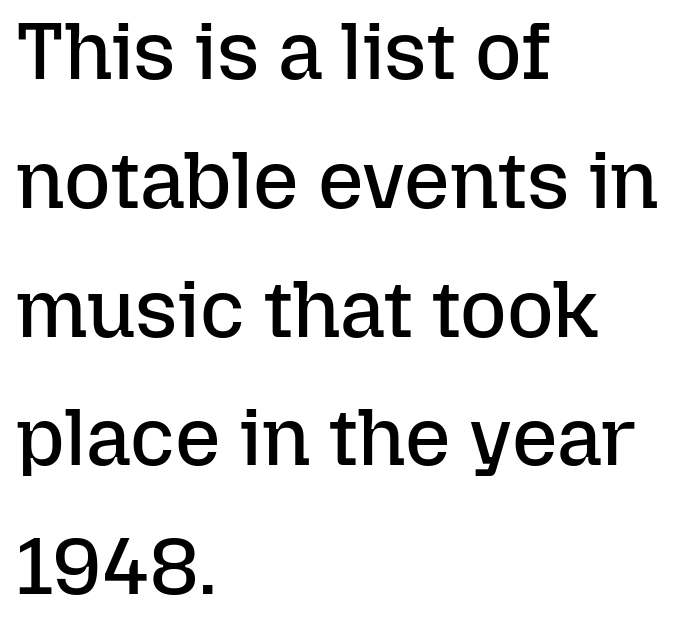
{"italic": "no", "bold": "no", "weight": "regular", "width": "normal", "stroke_contrast": "low", "x_height": "medium", "monospaced": "no", "underline": "no", "align": "left", "line_spacing": "normal", "line_spacing_ratio": 1.61, "letter_spacing": "normal", "letter_spacing_em": 0.0, "glyph_px": 80}
